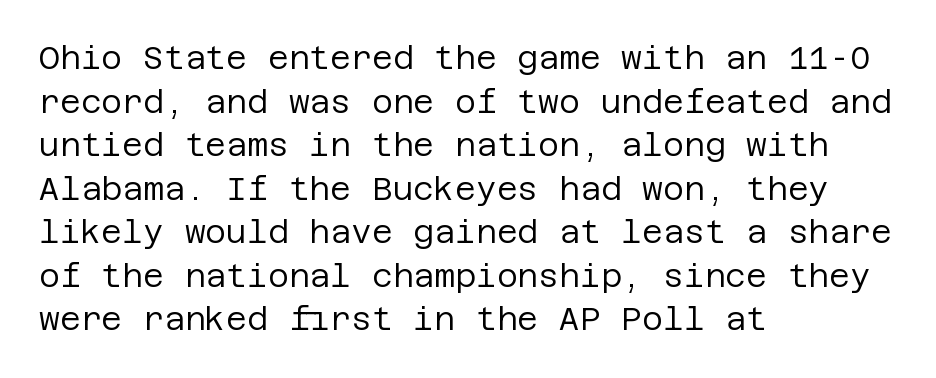
{"serif": "no", "italic": "no", "bold": "no", "weight": "regular", "width": "normal", "stroke_contrast": "low", "x_height": "large", "underline": "no", "align": "left", "line_spacing": "normal", "line_spacing_ratio": 1.36, "letter_spacing": "normal", "letter_spacing_em": 0.0, "glyph_px": 32}
